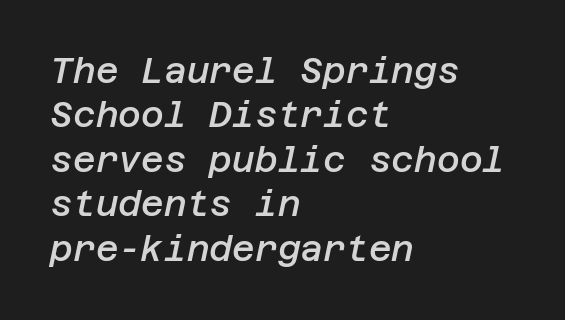
Q: Is the text bold? A: Semi-bold.
Q: Is the text italic (slanted)? A: Yes, it leans right by about 12 degrees.
Q: Is the text underlined? A: No.
Q: How is the paragraph aligned? A: Left-aligned.
Q: Is the spacing between letters normal or unusually wide? A: Normal.
Q: Is the spacing between lines tight, normal or loose? A: Normal.
Q: Width (condensed, normal, or wide)? A: Normal.
Q: Stroke contrast? A: Low.
Q: x-height? A: Large.
